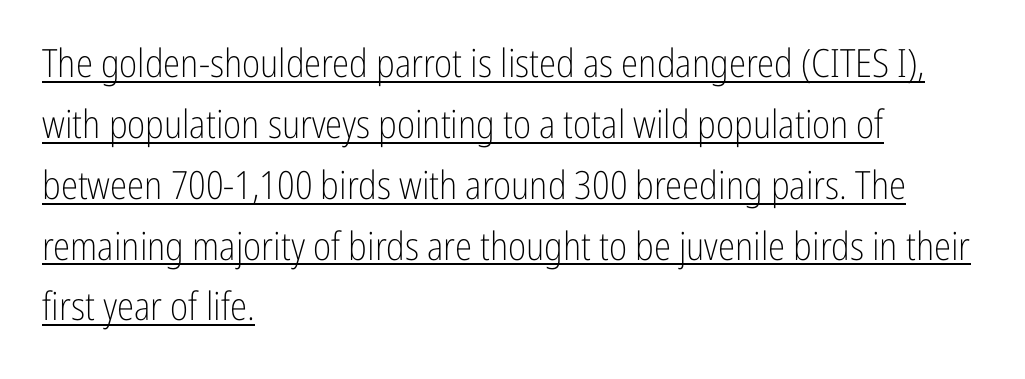
{"serif": "no", "italic": "no", "bold": "no", "weight": "light", "width": "condensed", "stroke_contrast": "low", "x_height": "medium", "monospaced": "no", "underline": "yes", "align": "left", "line_spacing": "normal", "line_spacing_ratio": 1.56, "letter_spacing": "normal", "letter_spacing_em": 0.0, "glyph_px": 39}
